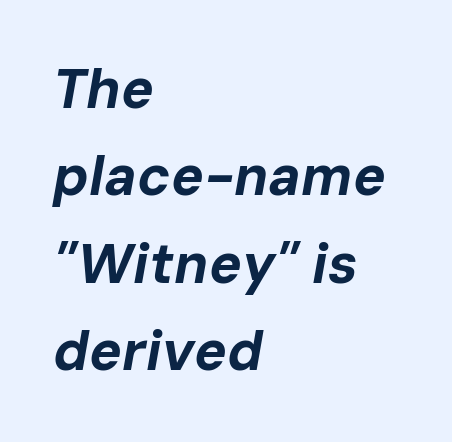
{"italic": "yes", "lean": "right", "slant_degrees": 10, "bold": "yes", "weight": "bold", "width": "normal", "stroke_contrast": "low", "x_height": "medium", "monospaced": "no", "underline": "no", "align": "left", "line_spacing": "normal", "line_spacing_ratio": 1.59, "letter_spacing": "normal", "letter_spacing_em": 0.0, "glyph_px": 55}
